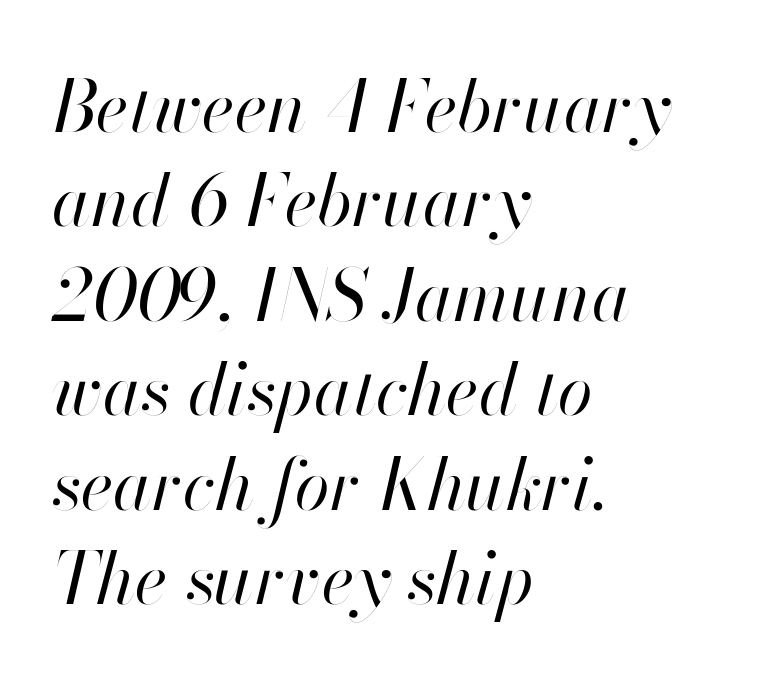
{"italic": "yes", "lean": "right", "slant_degrees": 13, "bold": "no", "weight": "regular", "width": "normal", "stroke_contrast": "high", "x_height": "small", "monospaced": "no", "underline": "no", "align": "left", "line_spacing": "normal", "line_spacing_ratio": 1.33, "letter_spacing": "normal", "letter_spacing_em": 0.0, "glyph_px": 71}
